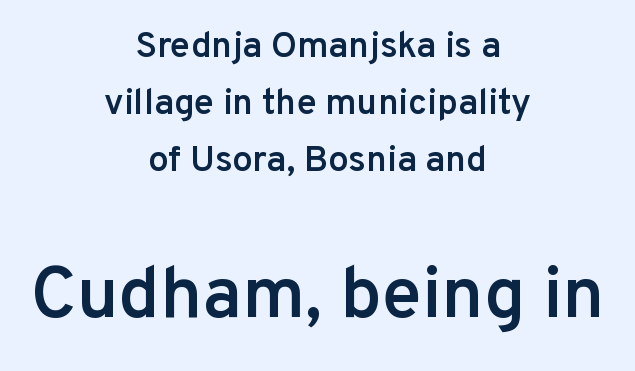
A typesetter would call this zero additional tracking. Heft: intermediate — a semibold. Is there any slant? The stems are plumb. Each letter's strokes conclude bluntly, with no projecting serifs. Caption: multi-line text, centered on the measure. Here the designer chose a conventional face with non-uniform glyph widths.
